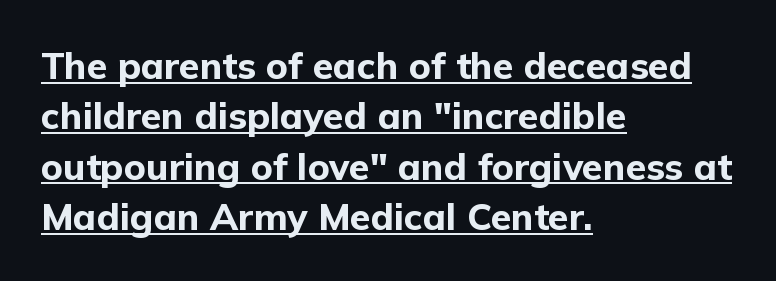
The image shows 37 px bold sans-serif type, upright; set left-aligned, normal line spacing (1.36x), normal letter spacing, underlined; low stroke contrast and a medium x-height.
